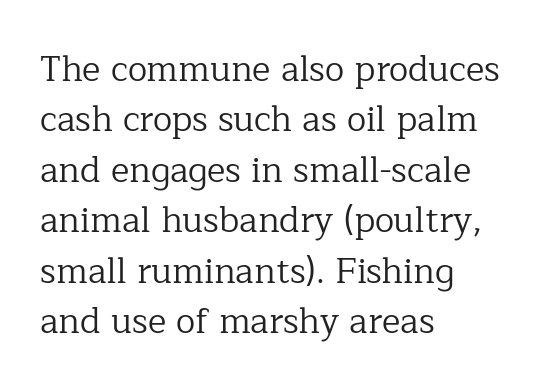
This sample uses an upright cut, with every glyph sitting square on the baseline. Casual observation: everything's shoved over to the left. This sample uses a serif face. Compared with typical body copy, the letter spacing here is the same.
